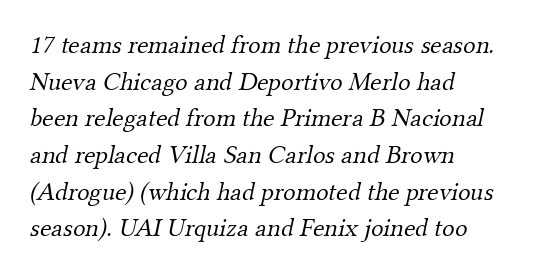
Q: Is the text bold? A: No.
Q: Is the text underlined? A: No.
Q: How is the paragraph aligned? A: Left-aligned.
Q: Is the spacing between letters normal or unusually wide? A: Normal.
Q: Is the spacing between lines tight, normal or loose? A: Normal.
